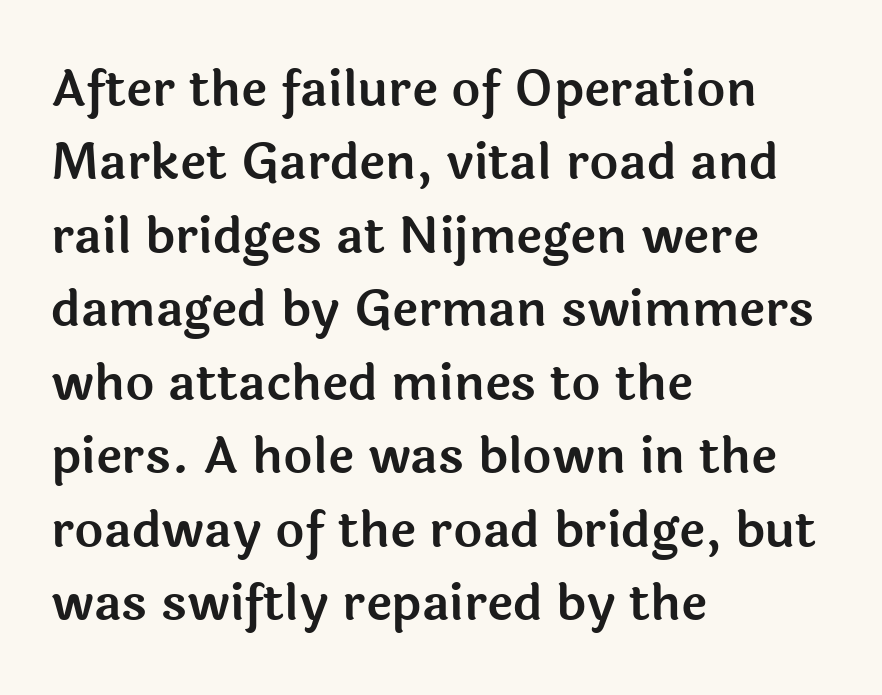
{"serif": "no", "italic": "no", "width": "normal", "x_height": "medium", "monospaced": "no", "underline": "no", "align": "left", "line_spacing": "normal", "line_spacing_ratio": 1.47, "letter_spacing": "normal", "letter_spacing_em": 0.0, "glyph_px": 50}
